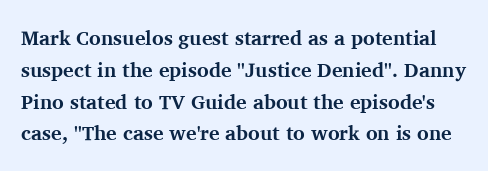
Q: Is the text bold? A: Yes.
Q: Is the text italic (slanted)? A: No, it is upright.
Q: Is the text underlined? A: No.
Q: Is the spacing between letters normal or unusually wide? A: Normal.
Q: Is the spacing between lines tight, normal or loose? A: Normal.
